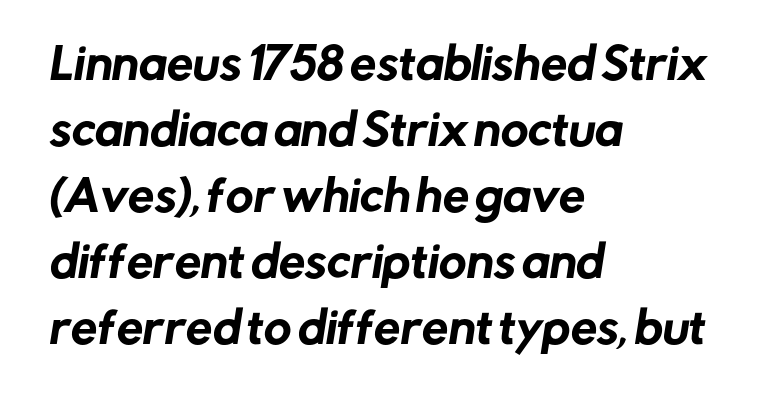
The image shows 42 px sans-serif type; set left-aligned, normal line spacing (1.57x), normal letter spacing, not underlined; low stroke contrast and a medium x-height.
